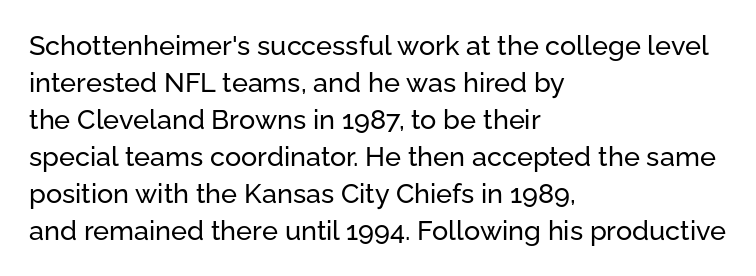
Q: Is the text italic (slanted)? A: No, it is upright.
Q: Is the text underlined? A: No.
Q: How is the paragraph aligned? A: Left-aligned.
Q: Is the spacing between letters normal or unusually wide? A: Normal.
Q: Is the spacing between lines tight, normal or loose? A: Normal.
